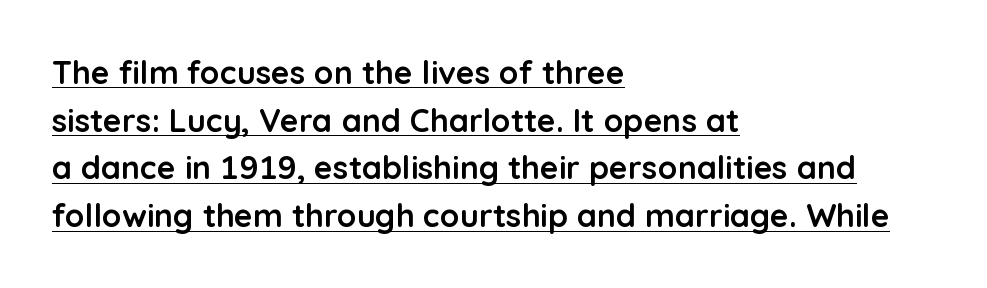
The image shows 32 px semibold sans-serif type, upright; set left-aligned, normal line spacing (1.49x), normal letter spacing, underlined; low stroke contrast and a medium x-height.
